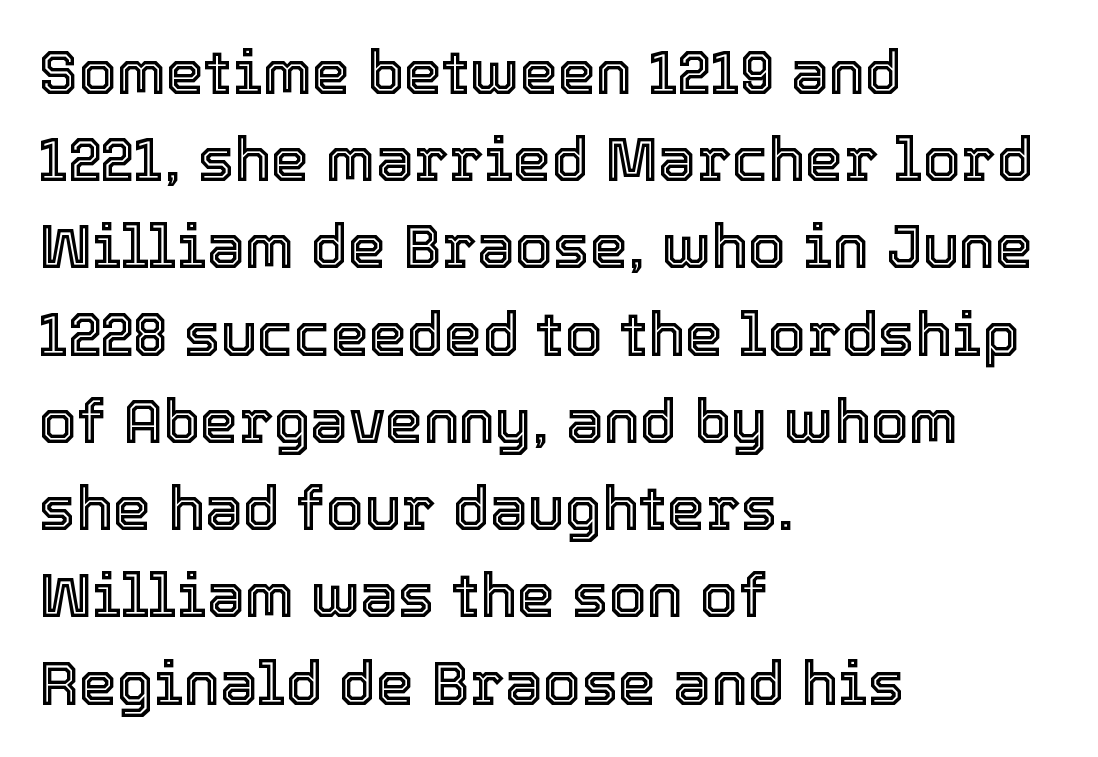
Words appear dense and cohesive because spacing is normal. Quick note: interline space is typical. These lines were composed using upright roman letters. Check under the words: just untouched page. Here the designer chose a conventional face with non-uniform glyph widths.
